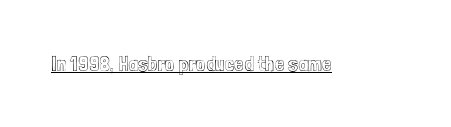
{"italic": "no", "underline": "yes", "letter_spacing": "normal", "letter_spacing_em": 0.0, "glyph_px": 21}
